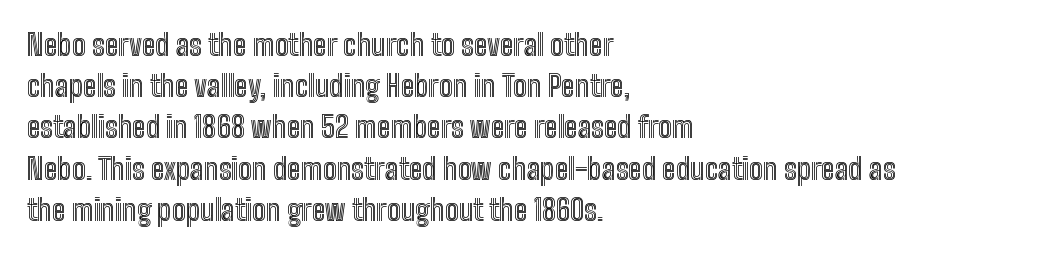
The letters stand straight up with perfectly vertical stems. Each letter keeps its own natural width here, so spacing adapts to shape. If you drew a ruler down the left edge, every line would touch it. Is the letter spacing exaggerated? No — it looks like the ordinary default.
